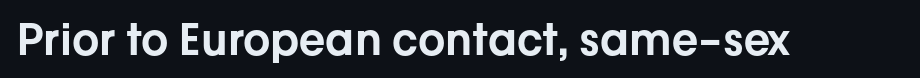
The image shows 43 px sans-serif type, upright; set normal letter spacing, not underlined; low stroke contrast and a medium x-height.
